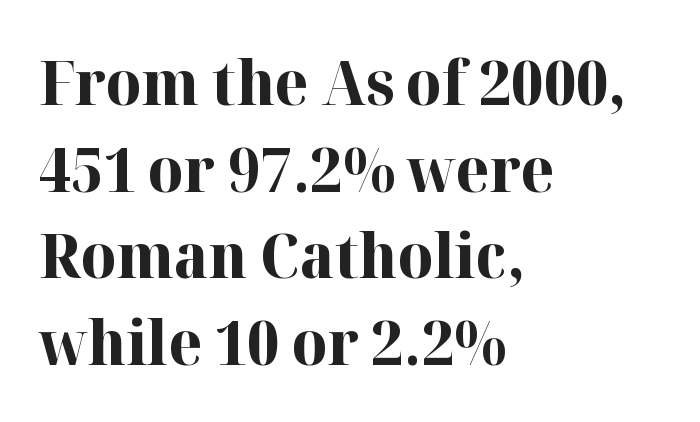
The image shows 61 px bold serif type, upright; set left-aligned, normal line spacing (1.42x), normal letter spacing, not underlined; high stroke contrast and a medium x-height.
